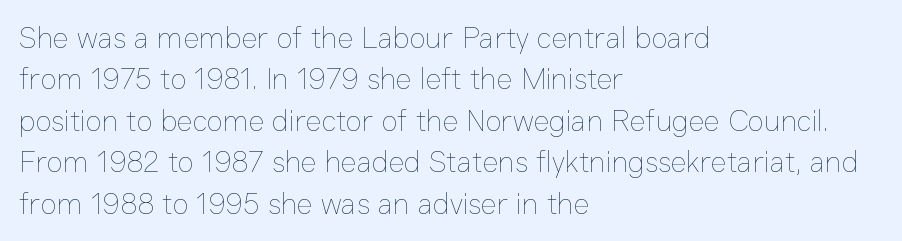
The image shows 30 px thin type, upright; set left-aligned, normal line spacing (1.38x), normal letter spacing, not underlined; low stroke contrast and a medium x-height.
